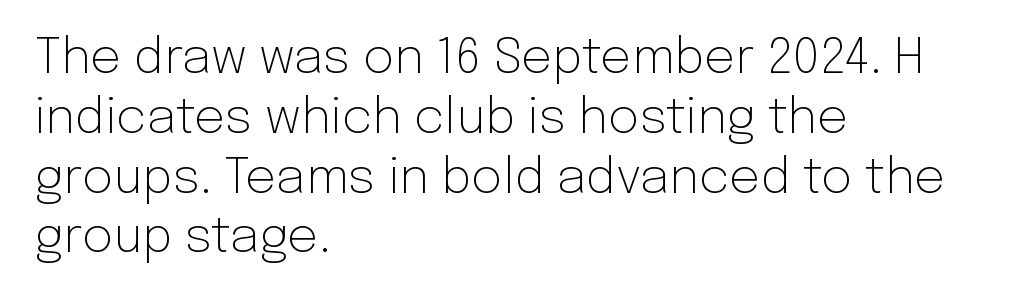
The image shows 49 px light sans-serif type, upright; set left-aligned, line spacing 1.22x, normal letter spacing, not underlined; low stroke contrast and a medium x-height.
